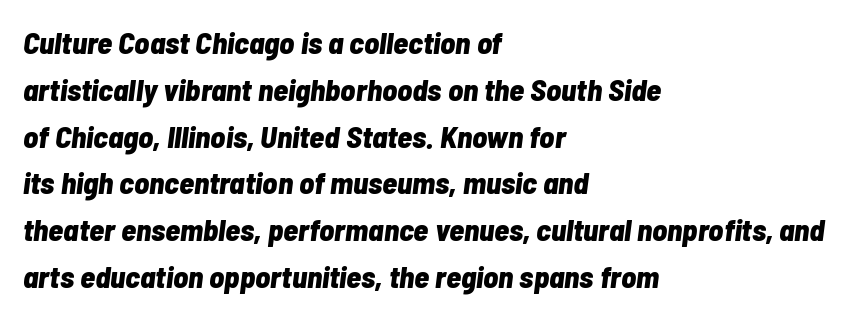
A bare baseline throughout the passage. Each word holds together tightly as a unit, with standard inter-letter gaps. Successive baselines arrive at the customary interval. This rendering uses left alignment, leaving the right contour irregular. Stroke thickness is high; the sample reads as a true bold. Character widths vary here, with narrow letters taking less room than wide ones.
